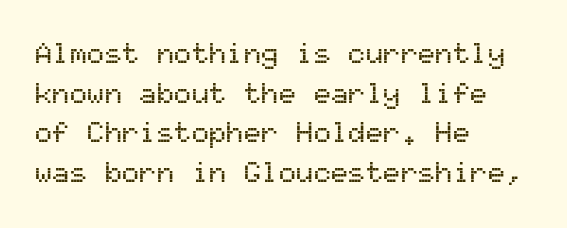
The gaps between neighbouring characters are ordinary and unremarkable. Think of a typewriter: that constant character pitch is what you see here. These lines are composed in type without serifs. The space between consecutive lines is moderate.
